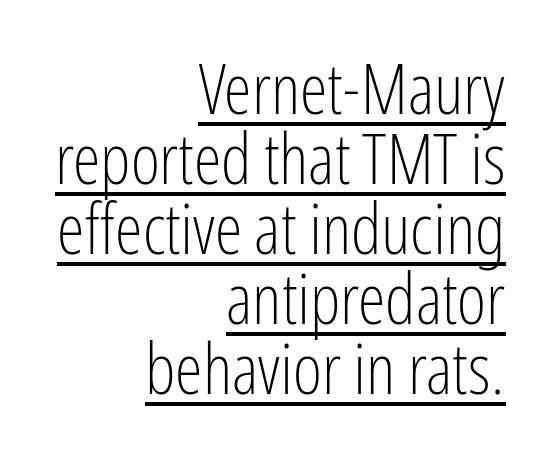
{"serif": "no", "italic": "no", "bold": "no", "weight": "light", "width": "condensed", "stroke_contrast": "low", "x_height": "medium", "monospaced": "no", "underline": "yes", "align": "right", "line_spacing": "tight", "line_spacing_ratio": 1.0, "letter_spacing": "normal", "letter_spacing_em": 0.0, "glyph_px": 70}
